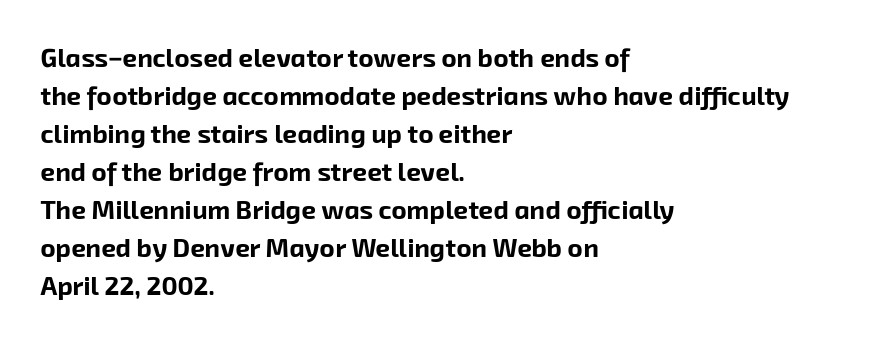
Q: Is the text bold? A: Yes.
Q: Is the text underlined? A: No.
Q: How is the paragraph aligned? A: Left-aligned.
Q: Is the spacing between letters normal or unusually wide? A: Normal.
Q: Is the spacing between lines tight, normal or loose? A: Normal.
